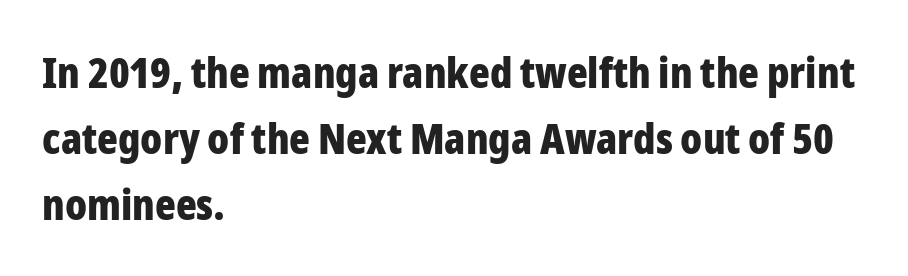
Q: Is the text bold? A: Yes.
Q: Is the text italic (slanted)? A: No, it is upright.
Q: Is the typeface a serif or a sans-serif typeface? A: Sans-serif.
Q: Is the text underlined? A: No.
Q: How is the paragraph aligned? A: Left-aligned.
Q: Is the spacing between letters normal or unusually wide? A: Normal.
Q: Is the spacing between lines tight, normal or loose? A: Normal.
Q: Width (condensed, normal, or wide)? A: Condensed.
Q: Stroke contrast? A: Low.
Q: x-height? A: Medium.
Q: Monospaced? A: No.
